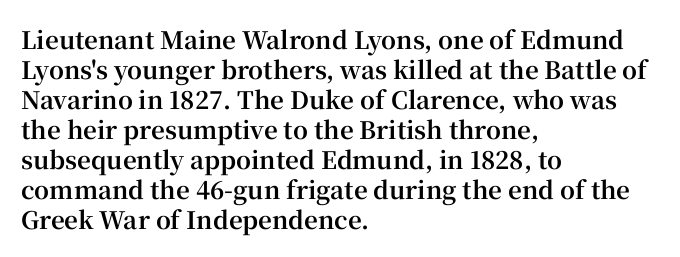
The image shows 24 px bold type, upright; set left-aligned, normal line spacing (1.25x), normal letter spacing, not underlined.
